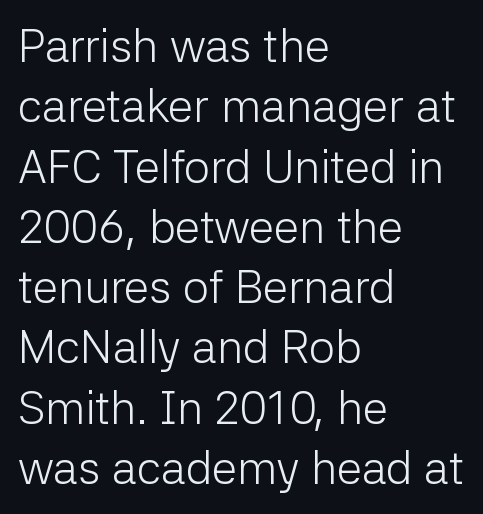
Is this a sans? Yes — the strokes have no serifs. A classic flush-left, rag-right setting is used for this passage. Does the leading feel generous? No, just average. Underline: absent. These lines are rendered in a variable-pitch font.
